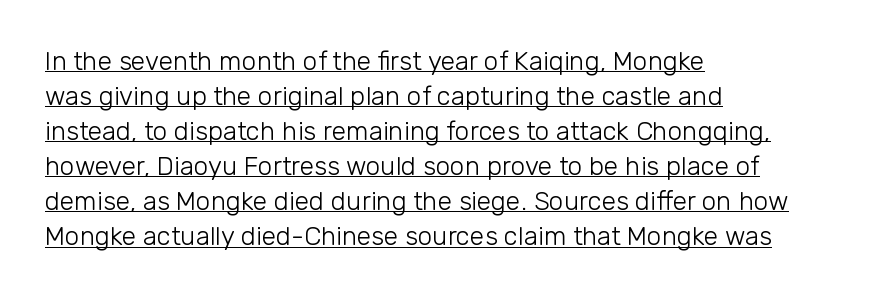
{"italic": "no", "bold": "no", "underline": "yes", "align": "left", "line_spacing": "normal", "line_spacing_ratio": 1.35, "letter_spacing": "normal", "letter_spacing_em": 0.0, "glyph_px": 26}
